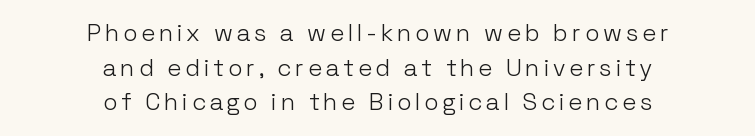
Q: Is the text bold? A: No.
Q: Is the text italic (slanted)? A: No, it is upright.
Q: Is the text underlined? A: No.
Q: How is the paragraph aligned? A: Centered.
Q: Is the spacing between lines tight, normal or loose? A: Normal.
